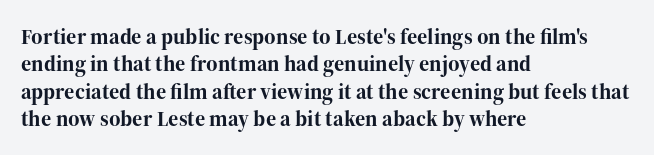
{"italic": "no", "bold": "yes", "underline": "no", "align": "left", "line_spacing_ratio": 1.24, "letter_spacing": "normal", "letter_spacing_em": 0.0, "glyph_px": 22}
